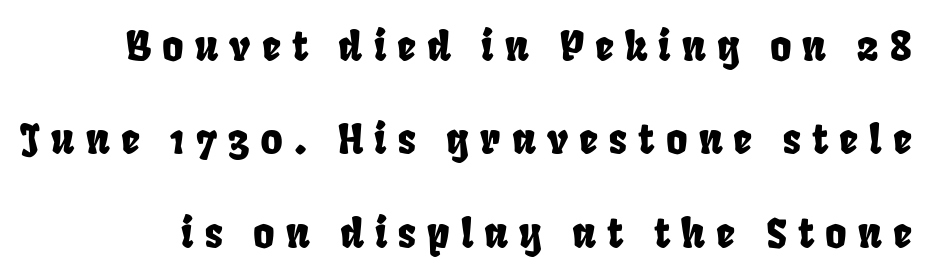
Nothing sits at the stroke ends, so this counts as sans-serif. A clean baseline with only descenders dipping below it. Proportional: the letters do not fall into vertical columns. The letters are spread apart with noticeably loose tracking. Each new line begins a long way beneath the previous one.
